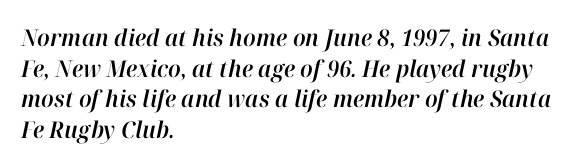
{"italic": "yes", "lean": "right", "slant_degrees": 12, "underline": "no", "align": "left", "line_spacing": "normal", "line_spacing_ratio": 1.33, "letter_spacing": "normal", "letter_spacing_em": 0.0, "glyph_px": 23}
